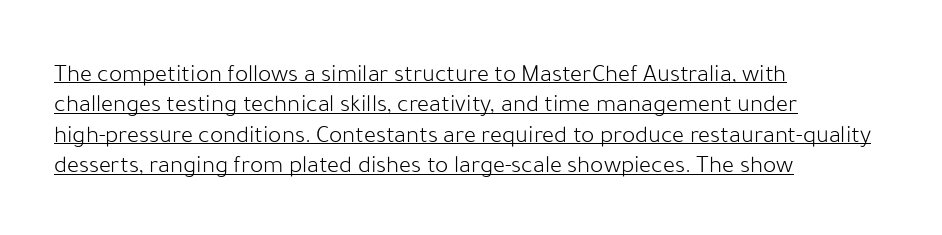
{"italic": "no", "bold": "no", "underline": "yes", "align": "left", "line_spacing_ratio": 1.22, "letter_spacing": "normal", "letter_spacing_em": 0.0, "glyph_px": 25}
